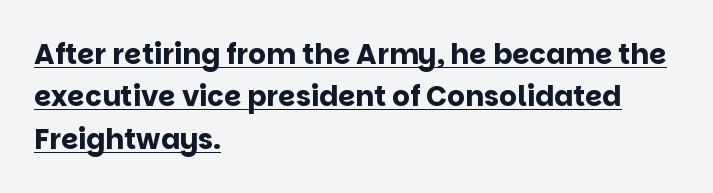
Q: Is the text bold? A: Yes.
Q: Is the text italic (slanted)? A: No, it is upright.
Q: Is the typeface a serif or a sans-serif typeface? A: Sans-serif.
Q: Is the text underlined? A: Yes.
Q: How is the paragraph aligned? A: Left-aligned.
Q: Is the spacing between letters normal or unusually wide? A: Normal.
Q: Is the spacing between lines tight, normal or loose? A: Normal.
Q: Width (condensed, normal, or wide)? A: Normal.
Q: Stroke contrast? A: Low.
Q: x-height? A: Large.
Q: Monospaced? A: No.
